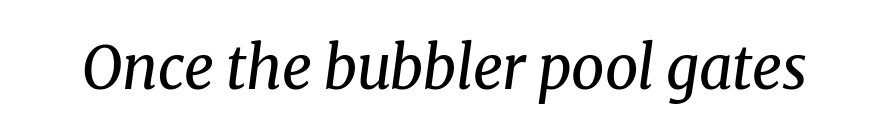
Each letter's strokes conclude with small projecting serifs. Is this a fixed-width face? No — the glyphs have proportional, varying widths. The font sits on the lighter half of the weight spectrum, regular included. Default kerning and tracking; the words read as compact shapes.
